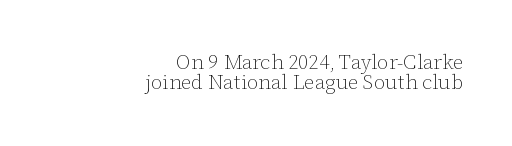
{"italic": "no", "bold": "no", "underline": "no", "align": "right", "line_spacing": "tight", "line_spacing_ratio": 1.02, "letter_spacing": "normal", "letter_spacing_em": 0.0, "glyph_px": 20}
